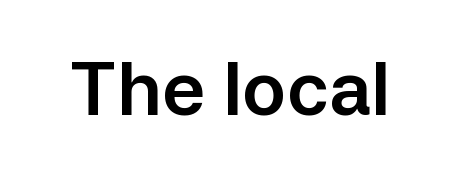
Q: Is the text italic (slanted)? A: No, it is upright.
Q: Is the typeface a serif or a sans-serif typeface? A: Sans-serif.
Q: Is the text underlined? A: No.
Q: Is the spacing between letters normal or unusually wide? A: Normal.
Q: Width (condensed, normal, or wide)? A: Normal.
Q: Stroke contrast? A: Low.
Q: x-height? A: Medium.
Q: Monospaced? A: No.
